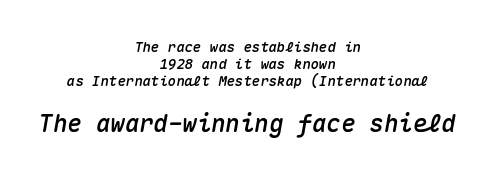
Q: Is the text italic (slanted)? A: Yes, it leans right by about 10 degrees.
Q: Is the text underlined? A: No.
Q: How is the paragraph aligned? A: Centered.
Q: Is the spacing between letters normal or unusually wide? A: Normal.
Q: Which block of text is set in a larger size, the first (top) or the second (bottom)? A: The second (bottom) one.
